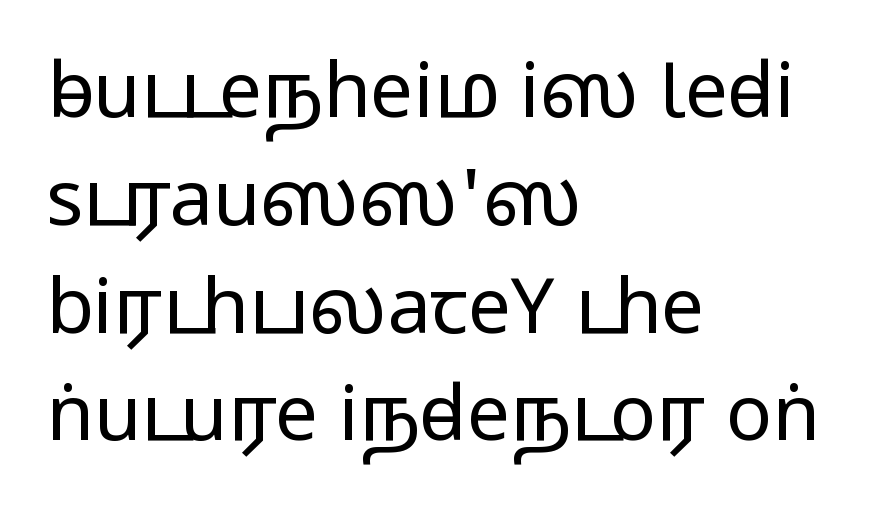
{"serif": "no", "italic": "no", "width": "wide", "stroke_contrast": "medium", "monospaced": "no", "underline": "no", "align": "left", "line_spacing": "normal", "line_spacing_ratio": 1.4, "letter_spacing": "normal", "letter_spacing_em": 0.0, "glyph_px": 77}
